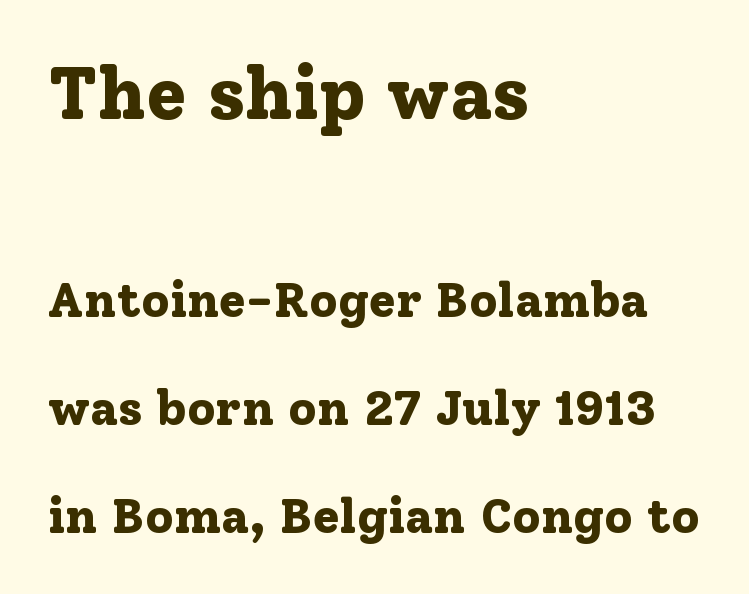
Is the lower block the larger one? No — the upper block carries the bigger type. Compared with typical paragraphs, the rows here are farther apart. These lines keep a tight, regular rhythm from letter to letter. Is the block centered? No — it sits flush against the left margin.
